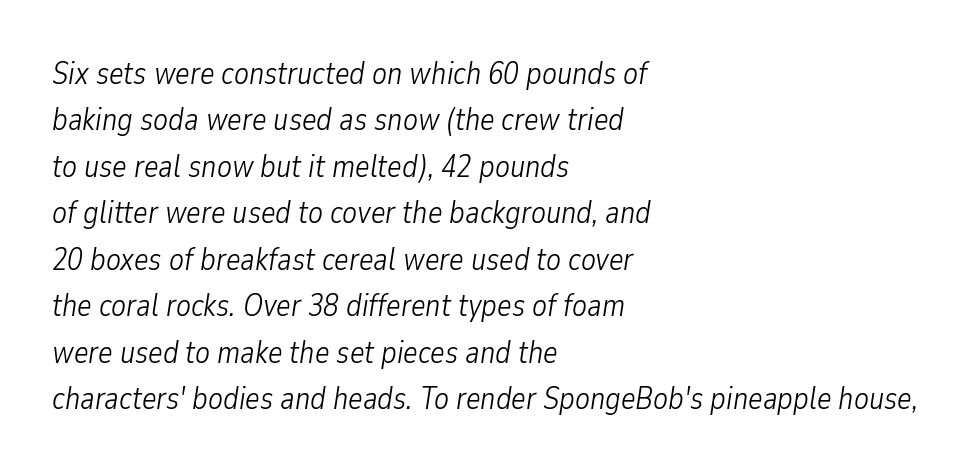
{"italic": "yes", "lean": "right", "slant_degrees": 9, "bold": "no", "weight": "light", "width": "condensed", "stroke_contrast": "low", "x_height": "medium", "monospaced": "no", "underline": "no", "align": "left", "line_spacing": "normal", "line_spacing_ratio": 1.5, "letter_spacing": "normal", "letter_spacing_em": 0.0, "glyph_px": 31}
